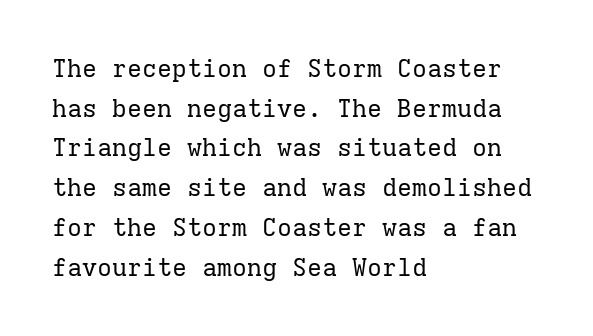
{"italic": "no", "bold": "no", "underline": "no", "align": "left", "line_spacing": "normal", "line_spacing_ratio": 1.59, "letter_spacing": "normal", "letter_spacing_em": 0.0, "glyph_px": 25}
